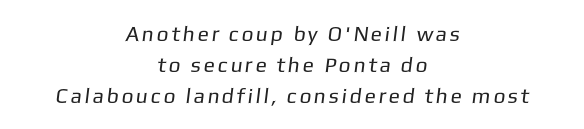
{"bold": "no", "underline": "no", "align": "center", "line_spacing": "normal", "line_spacing_ratio": 1.47, "glyph_px": 21}
